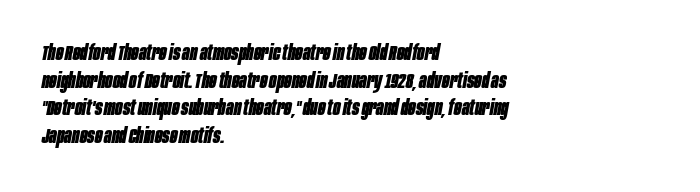
The image shows 22 px bold type, italic (leaning right); set left-aligned, normal line spacing (1.26x), normal letter spacing, not underlined.
